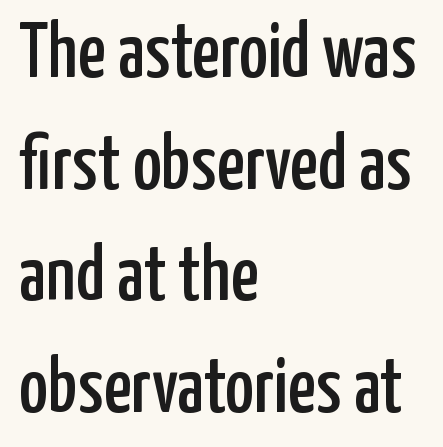
{"serif": "no", "italic": "no", "width": "condensed", "stroke_contrast": "low", "x_height": "medium", "monospaced": "no", "underline": "no", "align": "left", "line_spacing": "normal", "line_spacing_ratio": 1.43, "letter_spacing": "normal", "letter_spacing_em": 0.0, "glyph_px": 78}
